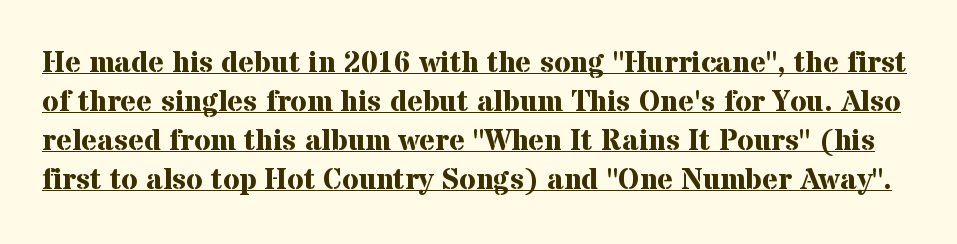
Q: Is the text bold? A: Yes.
Q: Is the text italic (slanted)? A: No, it is upright.
Q: Is the typeface a serif or a sans-serif typeface? A: Serif.
Q: Is the text underlined? A: Yes.
Q: Is the spacing between letters normal or unusually wide? A: Normal.
Q: Is the spacing between lines tight, normal or loose? A: Normal.
Q: Width (condensed, normal, or wide)? A: Normal.
Q: Stroke contrast? A: Medium.
Q: x-height? A: Medium.
Q: Monospaced? A: No.
